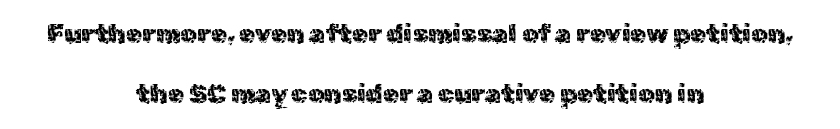
Q: Is the text bold? A: No.
Q: Is the text italic (slanted)? A: No, it is upright.
Q: Is the text underlined? A: No.
Q: How is the paragraph aligned? A: Centered.
Q: Is the spacing between letters normal or unusually wide? A: Normal.
Q: Is the spacing between lines tight, normal or loose? A: Loose.
